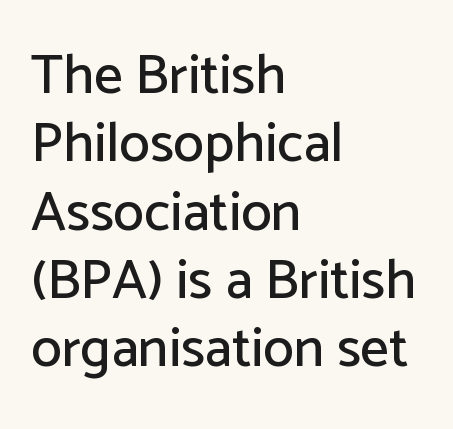
The image shows 56 px sans-serif type, upright; set left-aligned, line spacing 1.22x, normal letter spacing, not underlined; low stroke contrast and a medium x-height.
